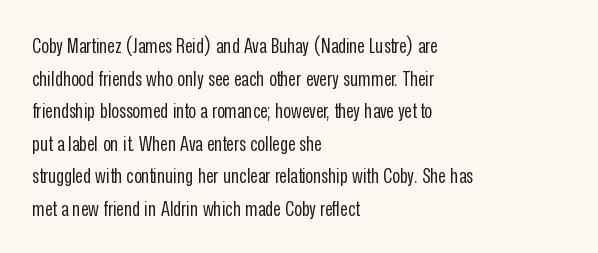
The axis of the letterforms is exactly vertical. Here the glyphs are tracked normally, forming tight word shapes. Descenders hang freely into open space. Line beginnings align vertically; line endings do not. The rows are spaced the way most documents space them.
